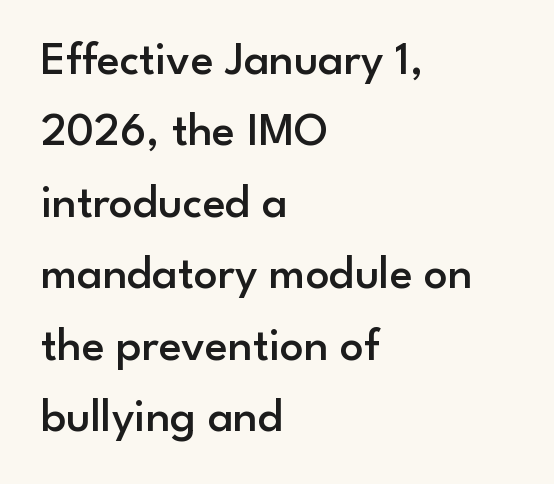
The image shows 47 px semibold sans-serif type, upright; set left-aligned, normal line spacing (1.52x), normal letter spacing, not underlined; low stroke contrast and a small x-height.
